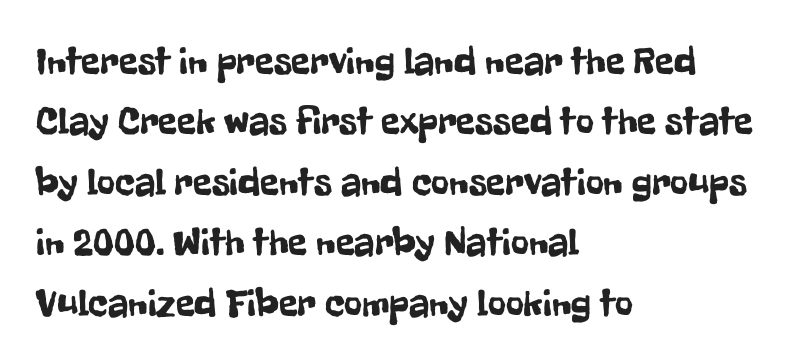
{"serif": "no", "italic": "no", "width": "condensed", "stroke_contrast": "low", "x_height": "medium", "monospaced": "no", "underline": "no", "align": "left", "line_spacing": "normal", "line_spacing_ratio": 1.55, "letter_spacing": "normal", "letter_spacing_em": 0.0, "glyph_px": 39}
